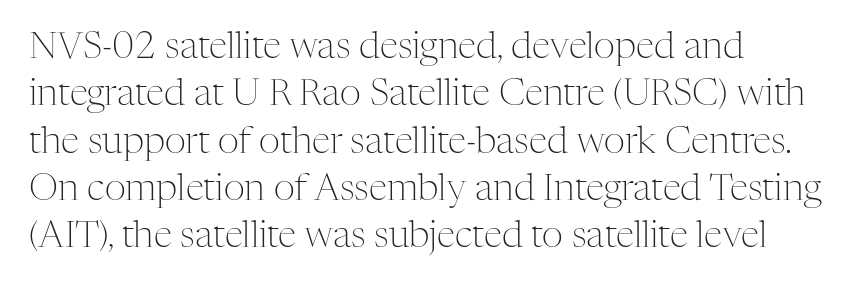
Q: Is the text bold? A: No.
Q: Is the text italic (slanted)? A: No, it is upright.
Q: Is the typeface a serif or a sans-serif typeface? A: Serif.
Q: Is the text underlined? A: No.
Q: Is the spacing between letters normal or unusually wide? A: Normal.
Q: Is the spacing between lines tight, normal or loose? A: Normal.
Q: Width (condensed, normal, or wide)? A: Normal.
Q: Stroke contrast? A: Medium.
Q: x-height? A: Medium.
Q: Monospaced? A: No.
